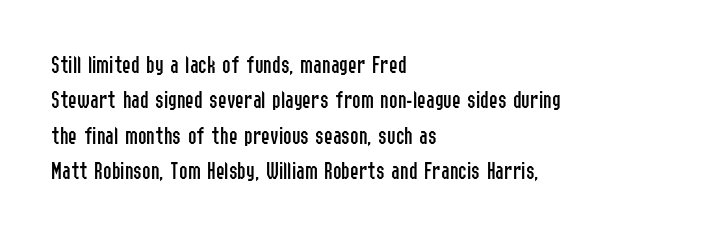
Q: Is the text bold? A: No.
Q: Is the text italic (slanted)? A: No, it is upright.
Q: Is the text underlined? A: No.
Q: How is the paragraph aligned? A: Left-aligned.
Q: Is the spacing between letters normal or unusually wide? A: Normal.
Q: Is the spacing between lines tight, normal or loose? A: Normal.
